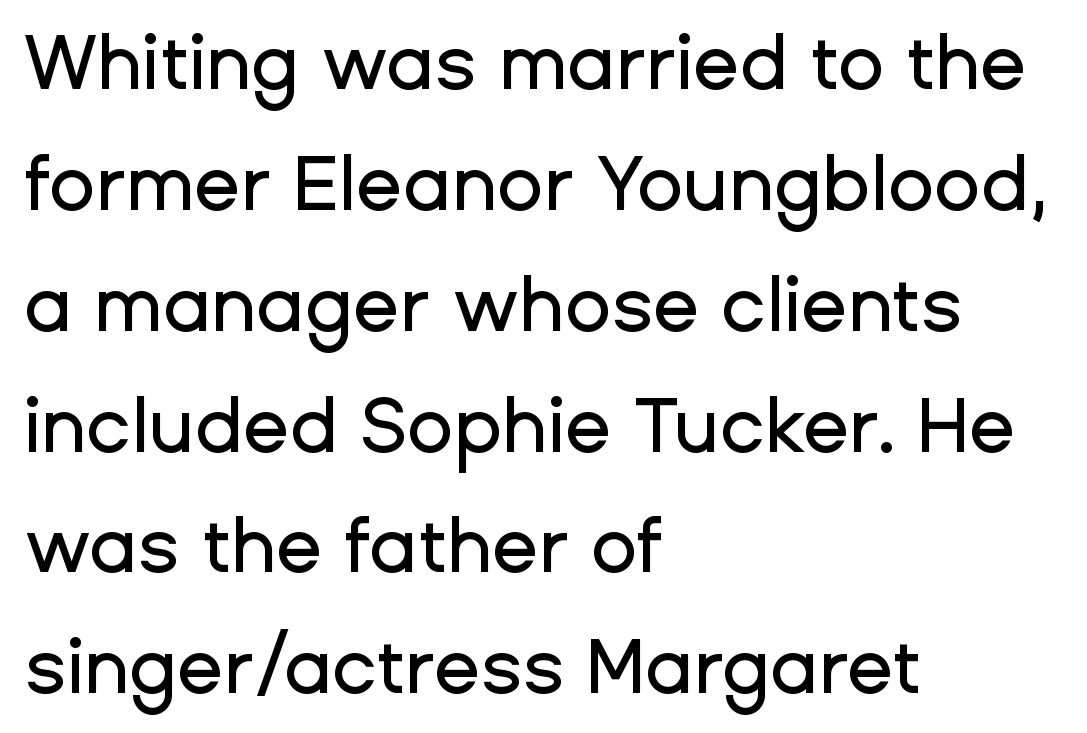
{"serif": "no", "italic": "no", "width": "normal", "stroke_contrast": "low", "x_height": "medium", "monospaced": "no", "underline": "no", "align": "left", "line_spacing": "normal", "line_spacing_ratio": 1.59, "letter_spacing": "normal", "letter_spacing_em": 0.0, "glyph_px": 76}
